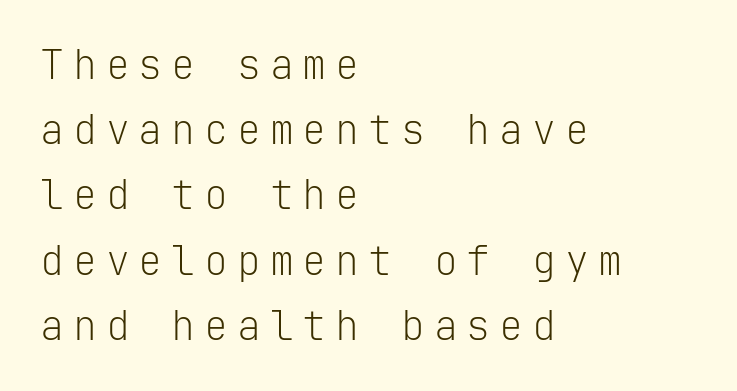
The image shows 40 px light sans-serif type, upright, monospaced; set left-aligned, normal line spacing (1.63x), unusually wide letter spacing (+0.22 em), not underlined; low stroke contrast and a medium x-height.
